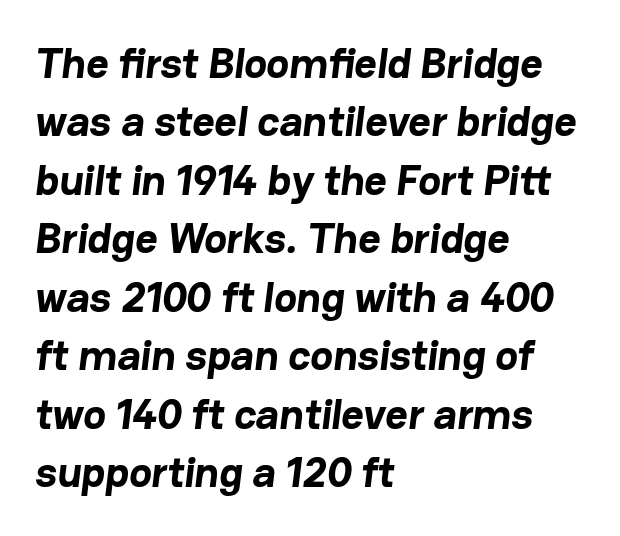
Q: Is the text bold? A: Yes.
Q: Is the typeface a serif or a sans-serif typeface? A: Sans-serif.
Q: Is the text underlined? A: No.
Q: How is the paragraph aligned? A: Left-aligned.
Q: Is the spacing between letters normal or unusually wide? A: Normal.
Q: Is the spacing between lines tight, normal or loose? A: Normal.
Q: Width (condensed, normal, or wide)? A: Normal.
Q: Stroke contrast? A: Low.
Q: x-height? A: Medium.
Q: Monospaced? A: No.
